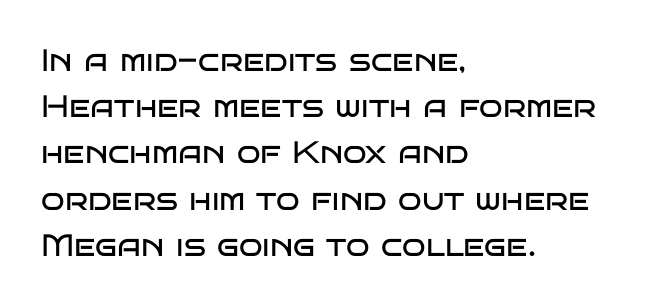
{"serif": "no", "italic": "no", "bold": "no", "weight": "regular", "width": "wide", "stroke_contrast": "low", "x_height": "large", "monospaced": "no", "underline": "no", "align": "left", "line_spacing": "normal", "line_spacing_ratio": 1.49, "letter_spacing": "normal", "letter_spacing_em": 0.0, "glyph_px": 31}
